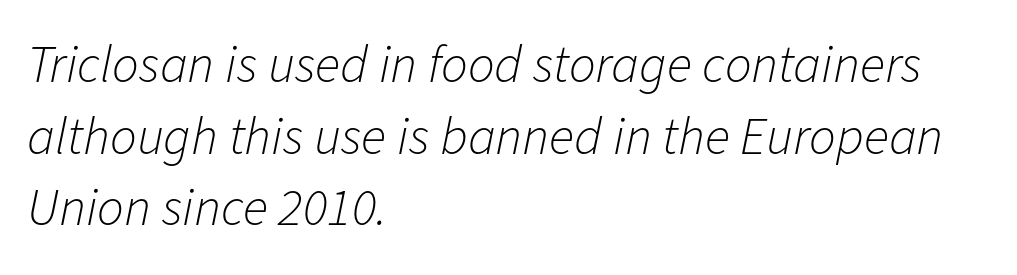
The image shows 53 px light type, italic (leaning right); set left-aligned, normal line spacing (1.35x), normal letter spacing, not underlined; low stroke contrast and a medium x-height.
